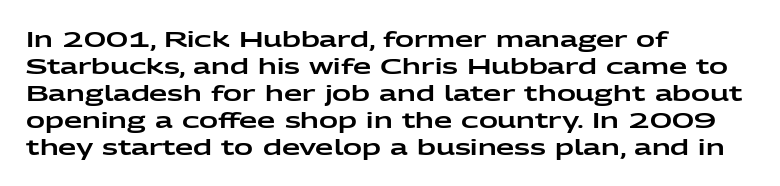
The image shows 21 px text type, upright; set left-aligned, normal line spacing (1.28x), normal letter spacing, not underlined.
